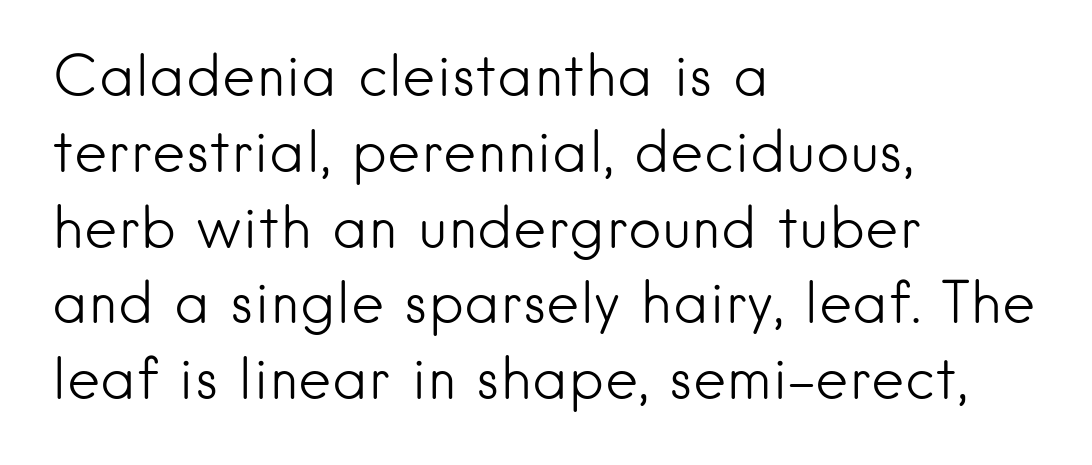
The image shows 57 px light sans-serif type, upright; set left-aligned, normal line spacing (1.33x), normal letter spacing, not underlined; low stroke contrast and a small x-height.
